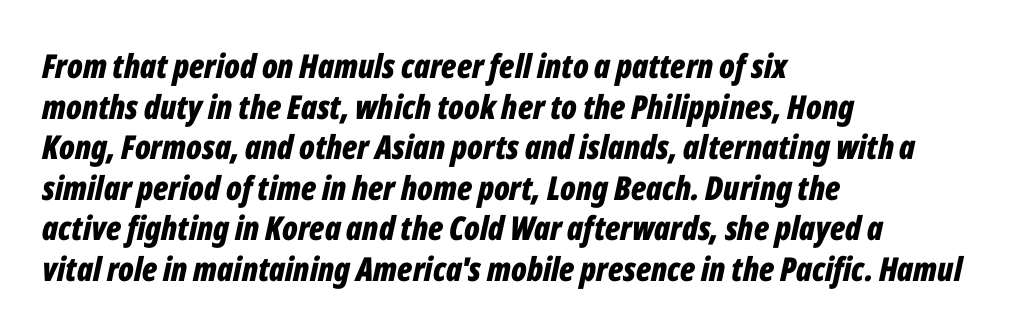
Has an underline been added? It has not. You could not count columns in this text — the font is proportionally spaced. Compared with an ordinary text face, these strokes are far heavier — a full bold. Notice how the passage keeps a crisp vertical edge on the left only. Letter spacing: default. Quick note: italic.
